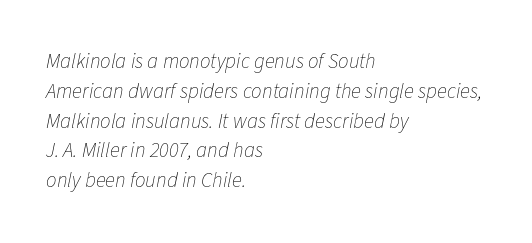
No word sits above an underline. One glance says typical: line gaps are just what's usual. The font is comparable to plain body text, perhaps lighter. Does the copy run flush right? No — it runs flush left. What stands out about the letter spacing? Nothing — it is the standard amount.
